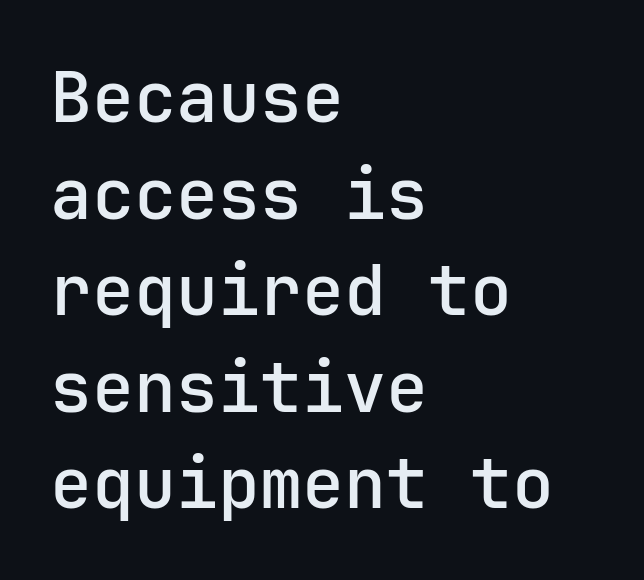
Q: Is the text italic (slanted)? A: No, it is upright.
Q: Is the typeface a serif or a sans-serif typeface? A: Sans-serif.
Q: Is the text underlined? A: No.
Q: How is the paragraph aligned? A: Left-aligned.
Q: Is the spacing between letters normal or unusually wide? A: Normal.
Q: Is the spacing between lines tight, normal or loose? A: Normal.
Q: Width (condensed, normal, or wide)? A: Normal.
Q: Stroke contrast? A: Low.
Q: x-height? A: Medium.
Q: Monospaced? A: Yes.
